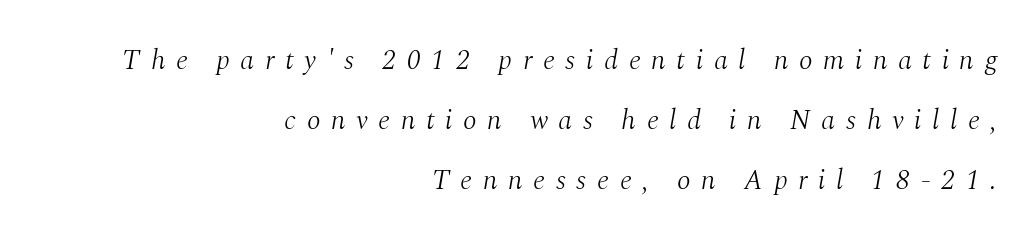
The image shows 28 px light serif type, italic (leaning right); set right-aligned, loose line spacing (2.14x), unusually wide letter spacing (+0.38 em), not underlined; medium stroke contrast and a medium x-height.
